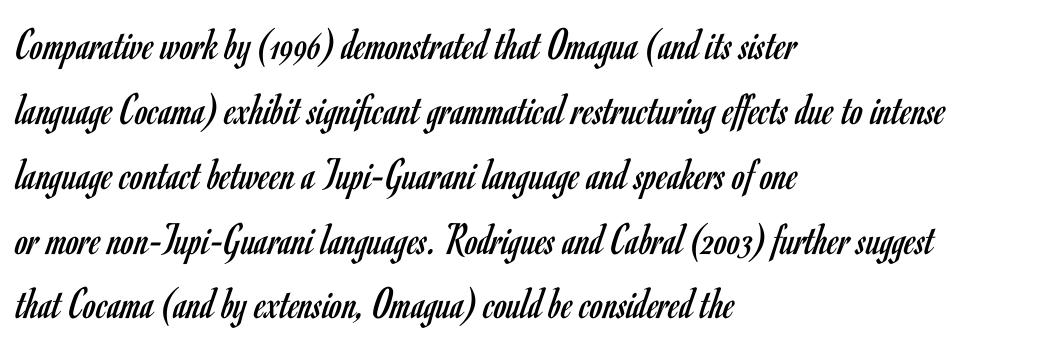
{"serif": "no", "bold": "no", "weight": "regular", "width": "condensed", "stroke_contrast": "low", "x_height": "small", "monospaced": "no", "underline": "no", "align": "left", "line_spacing": "normal", "line_spacing_ratio": 1.41, "letter_spacing": "normal", "letter_spacing_em": 0.0, "glyph_px": 46}
